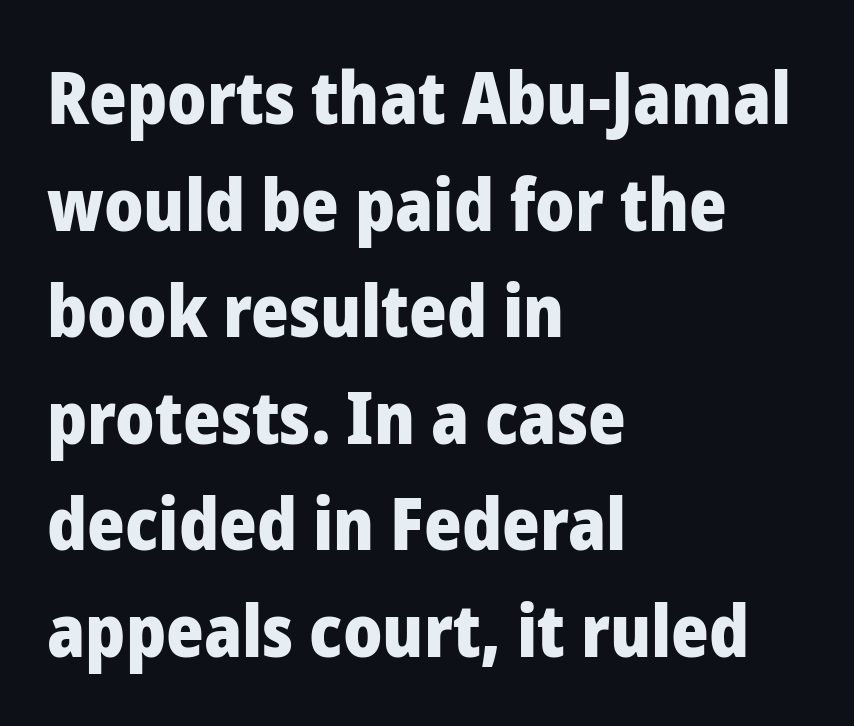
This sample has the flowing, uneven cadence of proportional lettering. Type without underlining. The leading is moderate, giving the passage an even texture. Unlike italic type, these characters show no tilt at all. Nothing unusual about the tracking: characters are spaced as the font intends. Its strokes are broad and dark, the hallmark of bold type.
